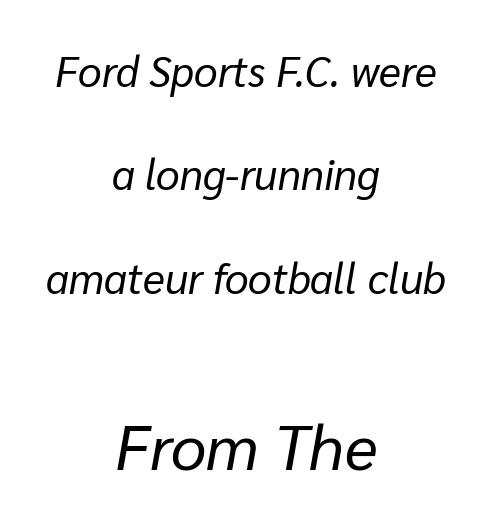
The image shows 63 px regular-weight type, italic (leaning right); set centered, loose line spacing (2.46x), normal letter spacing, not underlined; the second (bottom) block is 1.5x larger; low stroke contrast and a medium x-height.
